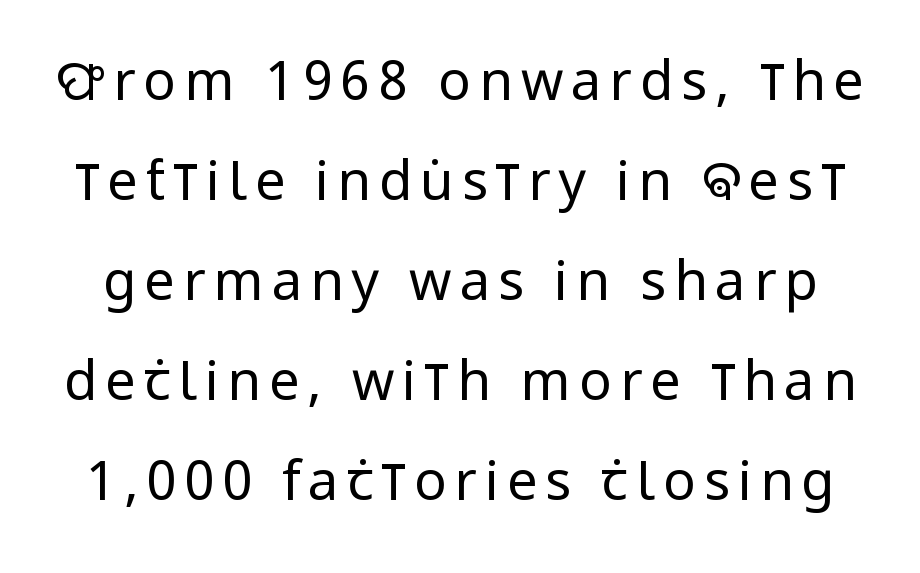
The image shows 54 px regular-weight, condensed sans-serif type, upright; set line spacing 1.85x, not underlined; low stroke contrast and a large x-height.
